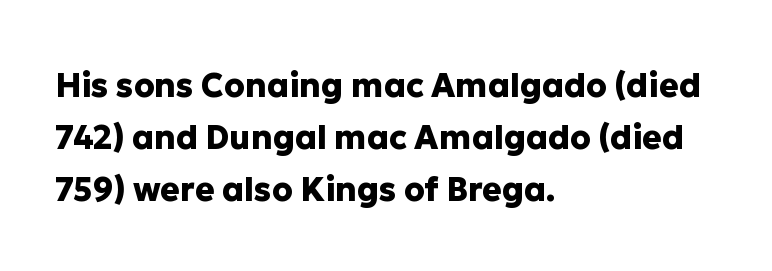
Q: Is the text bold? A: Yes.
Q: Is the text italic (slanted)? A: No, it is upright.
Q: Is the typeface a serif or a sans-serif typeface? A: Sans-serif.
Q: Is the text underlined? A: No.
Q: How is the paragraph aligned? A: Left-aligned.
Q: Is the spacing between letters normal or unusually wide? A: Normal.
Q: Is the spacing between lines tight, normal or loose? A: Normal.
Q: Width (condensed, normal, or wide)? A: Normal.
Q: Stroke contrast? A: Low.
Q: x-height? A: Medium.
Q: Monospaced? A: No.
